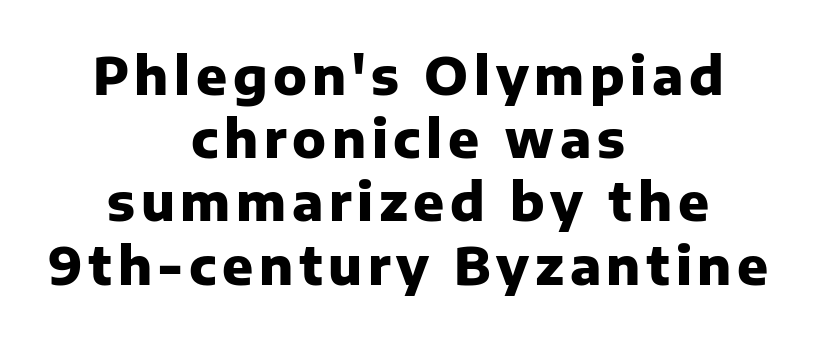
The image shows 51 px heavy sans-serif type, upright; set centered, line spacing 1.24x, not underlined; low stroke contrast and a medium x-height.
